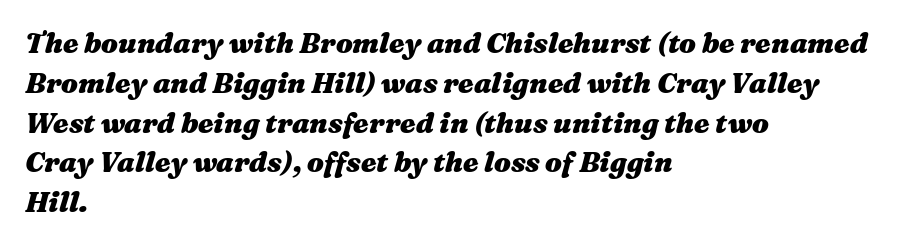
The leading is moderate, giving the passage an even texture. Yep, that's italic — everything's leaning. Lines of text with bare space underneath. The typesetting leans heavy: a genuine bold.
